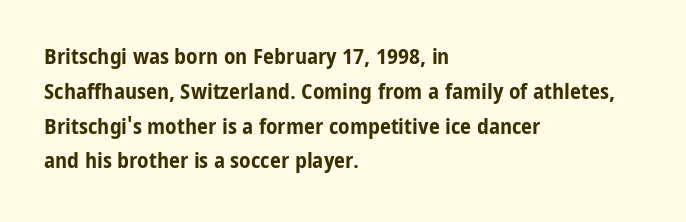
Q: Is the text bold? A: Yes.
Q: Is the text italic (slanted)? A: No, it is upright.
Q: Is the text underlined? A: No.
Q: How is the paragraph aligned? A: Left-aligned.
Q: Is the spacing between letters normal or unusually wide? A: Normal.
Q: Is the spacing between lines tight, normal or loose? A: Normal.
